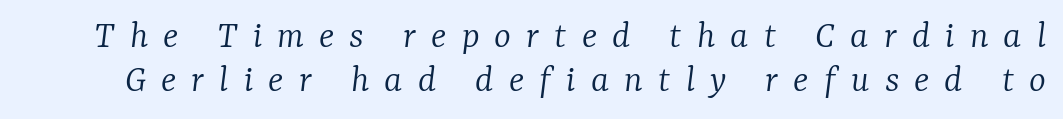
The lettering tilts uniformly, giving the passage an italic look. Leading: reduced. Varying glyph widths throughout — classic text-font behaviour. Think standard paragraph weight, or any step lighter than that.
